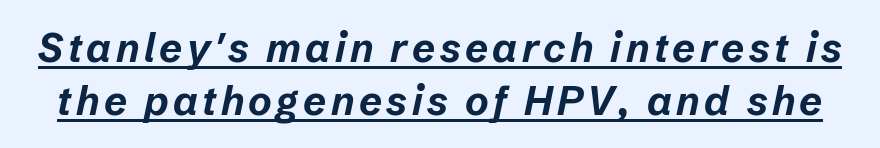
Q: Is the text bold? A: Yes.
Q: Is the text italic (slanted)? A: Yes, it leans right by about 12 degrees.
Q: Is the text underlined? A: Yes.
Q: Is the spacing between lines tight, normal or loose? A: Normal.
Q: Width (condensed, normal, or wide)? A: Normal.
Q: Stroke contrast? A: Low.
Q: x-height? A: Medium.
Q: Monospaced? A: No.
